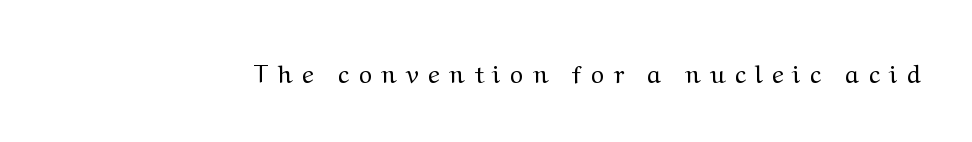
Q: Is the text bold? A: No.
Q: Is the text italic (slanted)? A: No, it is upright.
Q: Is the text underlined? A: No.
Q: Is the spacing between letters normal or unusually wide? A: Unusually wide.
